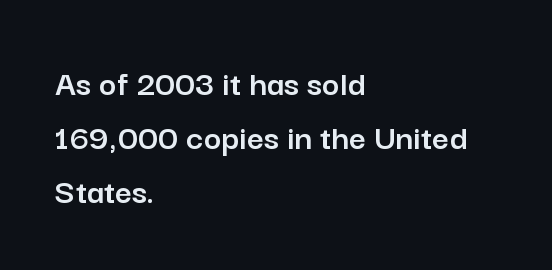
{"serif": "no", "italic": "no", "width": "normal", "stroke_contrast": "low", "x_height": "medium", "monospaced": "no", "underline": "no", "align": "left", "line_spacing": "normal", "line_spacing_ratio": 1.46, "letter_spacing": "normal", "letter_spacing_em": 0.0, "glyph_px": 37}
